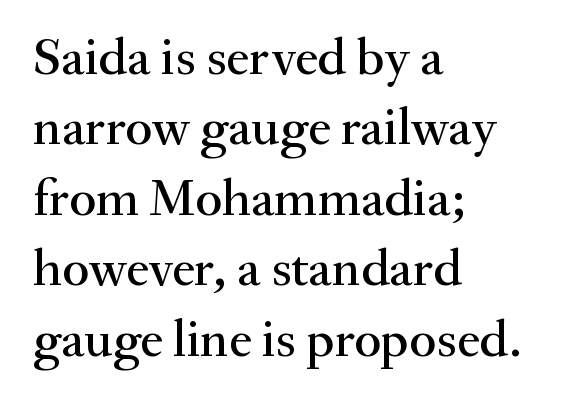
The image shows 53 px serif type, upright; set left-aligned, normal line spacing (1.33x), normal letter spacing, not underlined; medium stroke contrast and a small x-height.
